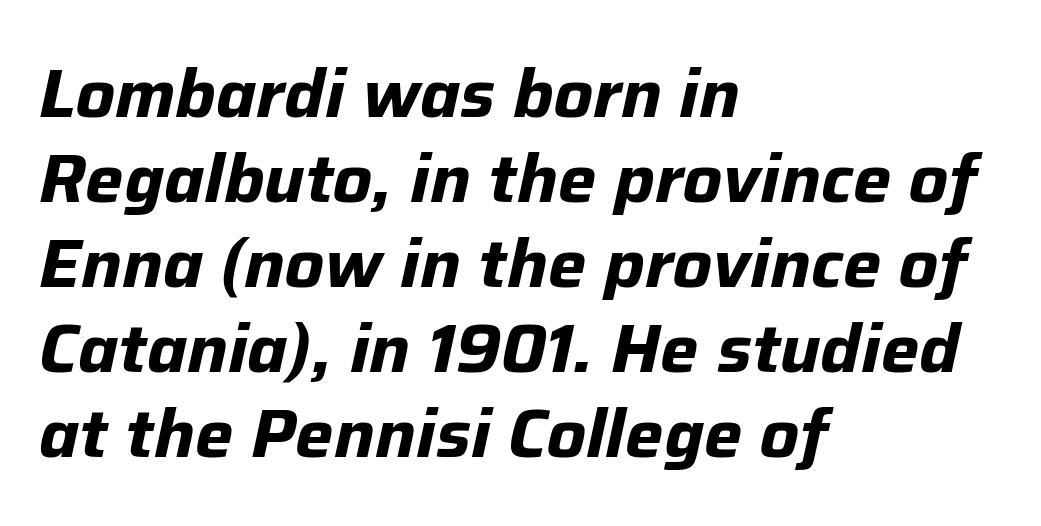
The image shows 68 px bold type, italic (leaning right); set left-aligned, normal line spacing (1.25x), normal letter spacing, not underlined; low stroke contrast and a medium x-height.
